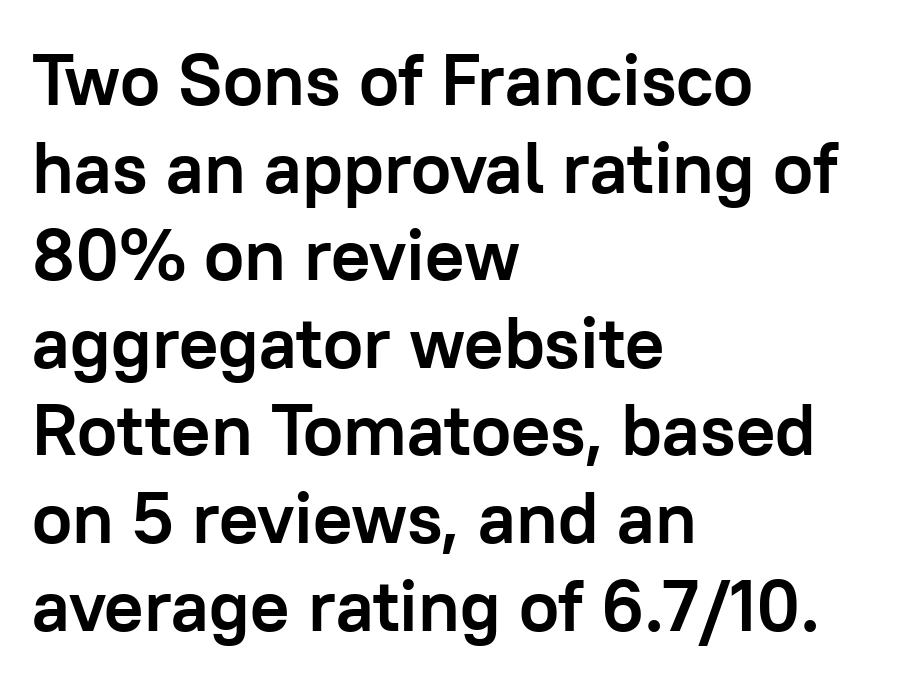
This sample uses an upright cut, with every glyph sitting square on the baseline. The rendering uses natural spacing where letterforms have individual widths. Grotesque or geometric, the face here clearly has no serifs. The string is rendered with underlining switched off. The horizontal fit of the characters is conventional and even.
